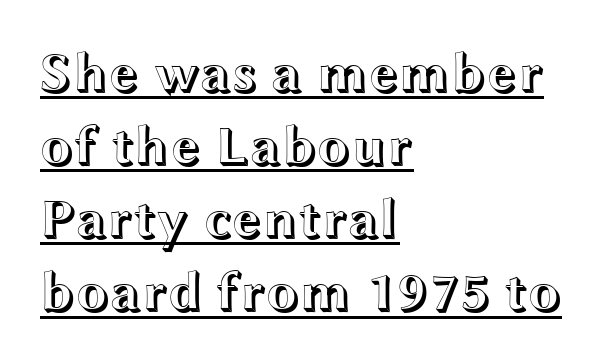
{"italic": "no", "width": "wide", "x_height": "medium", "monospaced": "no", "underline": "yes", "align": "left", "line_spacing": "normal", "line_spacing_ratio": 1.33, "letter_spacing": "normal", "letter_spacing_em": 0.0, "glyph_px": 55}
